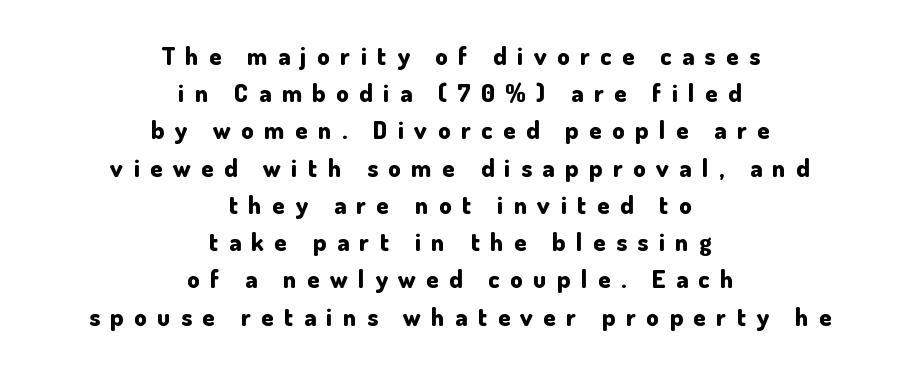
Q: Is the text bold? A: Yes.
Q: Is the text italic (slanted)? A: No, it is upright.
Q: Is the text underlined? A: No.
Q: How is the paragraph aligned? A: Centered.
Q: Is the spacing between letters normal or unusually wide? A: Unusually wide.
Q: Is the spacing between lines tight, normal or loose? A: Normal.
